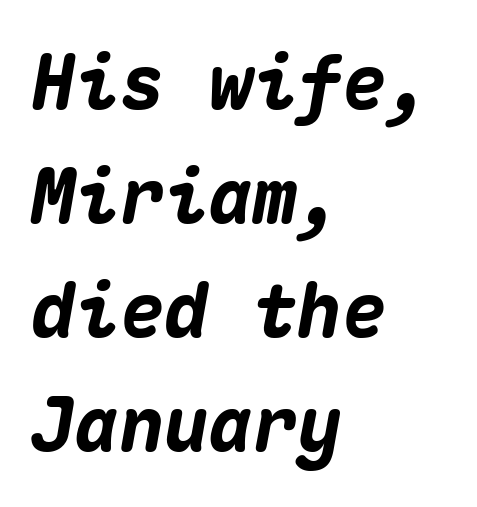
Q: Is the text bold? A: Yes.
Q: Is the text italic (slanted)? A: Yes, it leans right by about 10 degrees.
Q: Is the text underlined? A: No.
Q: How is the paragraph aligned? A: Left-aligned.
Q: Is the spacing between letters normal or unusually wide? A: Normal.
Q: Is the spacing between lines tight, normal or loose? A: Normal.
Q: Width (condensed, normal, or wide)? A: Normal.
Q: Stroke contrast? A: Medium.
Q: x-height? A: Medium.
Q: Monospaced? A: Yes.
